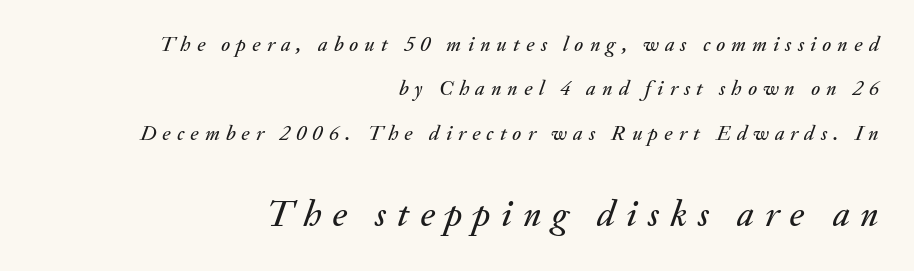
The image shows 37 px text type, italic (leaning right); set right-aligned, loose line spacing (2.11x), unusually wide letter spacing (+0.29 em), not underlined; the second (bottom) block is 1.76x larger; medium stroke contrast and a small x-height.
